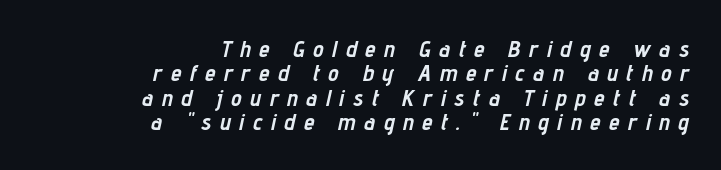
{"italic": "yes", "lean": "right", "slant_degrees": 12, "bold": "yes", "underline": "no", "align": "right", "line_spacing": "tight", "line_spacing_ratio": 1.02, "letter_spacing": "wide", "letter_spacing_em": 0.36, "glyph_px": 24}
